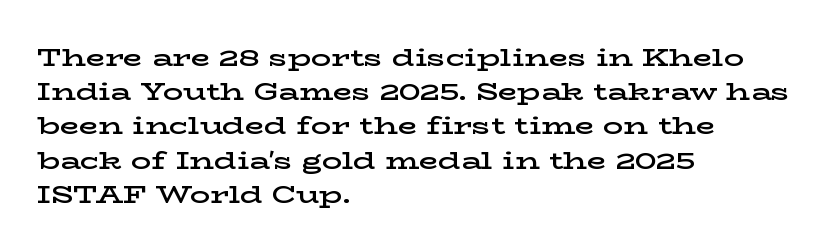
{"italic": "no", "bold": "semi", "underline": "no", "align": "left", "line_spacing": "normal", "line_spacing_ratio": 1.37, "letter_spacing": "normal", "letter_spacing_em": 0.0, "glyph_px": 25}
